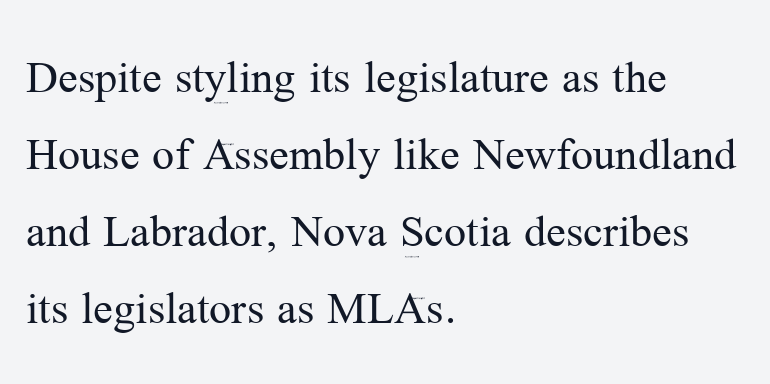
Q: Is the text bold? A: No.
Q: Is the text italic (slanted)? A: No, it is upright.
Q: Is the typeface a serif or a sans-serif typeface? A: Serif.
Q: Is the text underlined? A: No.
Q: How is the paragraph aligned? A: Left-aligned.
Q: Is the spacing between letters normal or unusually wide? A: Normal.
Q: Is the spacing between lines tight, normal or loose? A: Normal.
Q: Width (condensed, normal, or wide)? A: Normal.
Q: Stroke contrast? A: Medium.
Q: x-height? A: Medium.
Q: Monospaced? A: No.
